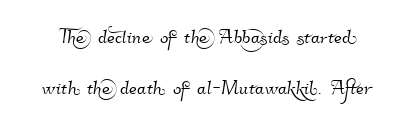
{"underline": "no", "line_spacing": "loose", "line_spacing_ratio": 2.06, "letter_spacing": "normal", "letter_spacing_em": 0.0, "glyph_px": 25}
